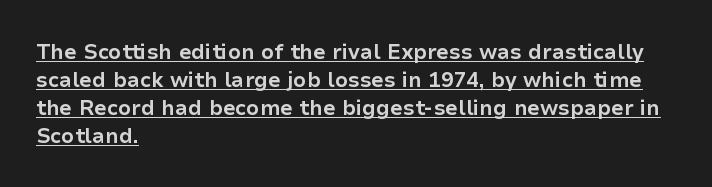
The image shows 21 px bold type, upright; set left-aligned, normal line spacing (1.34x), normal letter spacing, underlined.
